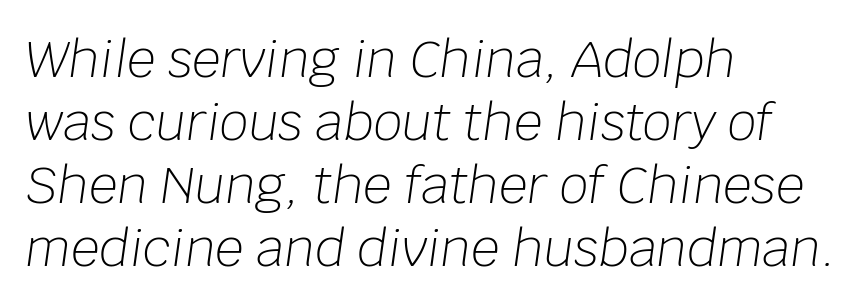
{"italic": "yes", "lean": "right", "slant_degrees": 8, "bold": "no", "weight": "light", "width": "normal", "stroke_contrast": "low", "x_height": "large", "monospaced": "no", "underline": "no", "align": "left", "line_spacing": "normal", "line_spacing_ratio": 1.26, "letter_spacing": "normal", "letter_spacing_em": 0.0, "glyph_px": 50}
